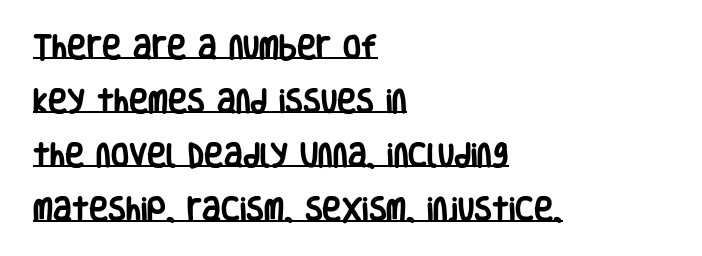
These words are printed bold, with thick strokes throughout. Spacing between characters is what you'd get straight out of the box. Leftover space on each line is placed entirely after the last word. The letters stand straight up with perfectly vertical stems. Descenders here cross a horizontal rule under the line. Leading: increased.
